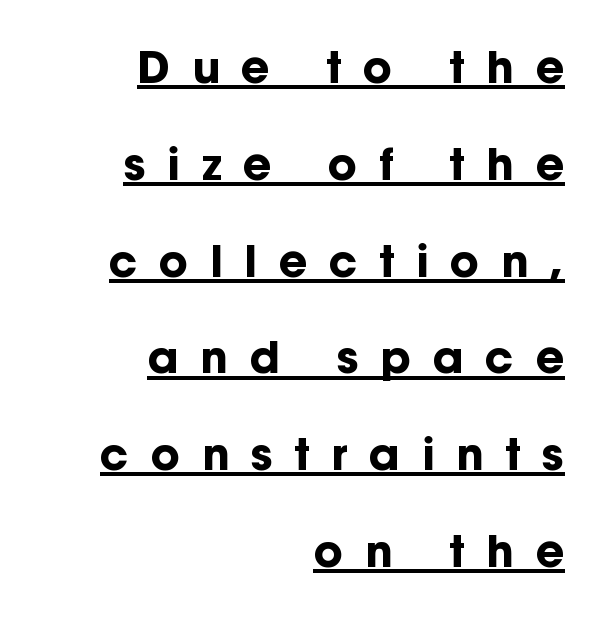
{"serif": "no", "italic": "no", "bold": "yes", "weight": "bold", "width": "normal", "stroke_contrast": "low", "x_height": "medium", "monospaced": "no", "underline": "yes", "align": "right", "line_spacing": "loose", "line_spacing_ratio": 2.2, "letter_spacing": "wide", "letter_spacing_em": 0.49, "glyph_px": 44}
